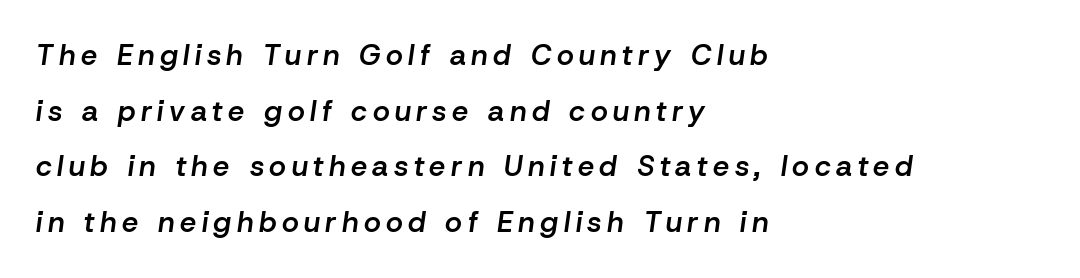
Q: Is the text bold? A: Semi-bold.
Q: Is the text italic (slanted)? A: Yes, it leans right by about 8 degrees.
Q: Is the text underlined? A: No.
Q: How is the paragraph aligned? A: Left-aligned.
Q: Is the spacing between lines tight, normal or loose? A: Loose.
Q: Width (condensed, normal, or wide)? A: Normal.
Q: Stroke contrast? A: Low.
Q: x-height? A: Medium.
Q: Monospaced? A: No.
